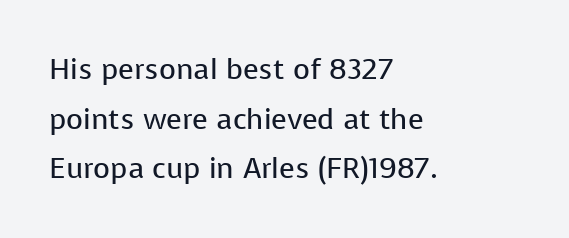
{"serif": "no", "italic": "no", "bold": "no", "weight": "regular", "width": "normal", "stroke_contrast": "low", "x_height": "medium", "monospaced": "no", "underline": "no", "align": "left", "line_spacing_ratio": 1.71, "letter_spacing": "normal", "letter_spacing_em": 0.0, "glyph_px": 29}
